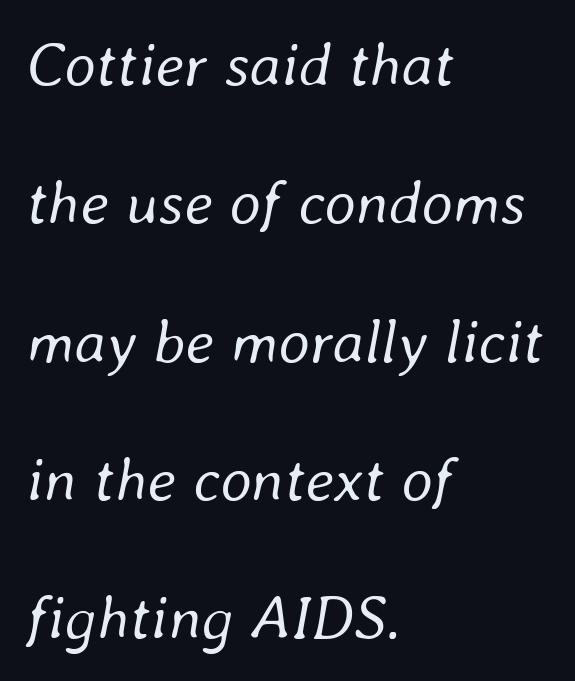
Q: Is the text bold? A: No.
Q: Is the text italic (slanted)? A: Yes, it leans right by about 8 degrees.
Q: Is the text underlined? A: No.
Q: How is the paragraph aligned? A: Left-aligned.
Q: Is the spacing between letters normal or unusually wide? A: Normal.
Q: Is the spacing between lines tight, normal or loose? A: Loose.
Q: Width (condensed, normal, or wide)? A: Normal.
Q: Stroke contrast? A: Low.
Q: x-height? A: Medium.
Q: Monospaced? A: No.
